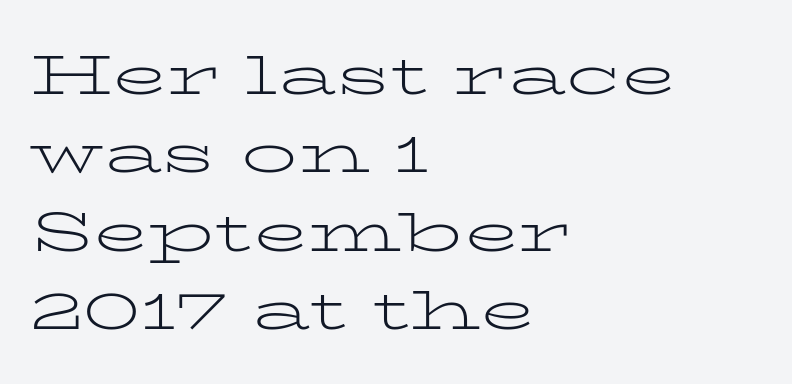
{"serif": "yes", "italic": "no", "bold": "no", "weight": "light", "width": "wide", "stroke_contrast": "low", "x_height": "medium", "monospaced": "no", "underline": "no", "align": "left", "line_spacing": "normal", "line_spacing_ratio": 1.4, "letter_spacing": "normal", "letter_spacing_em": 0.0, "glyph_px": 56}
